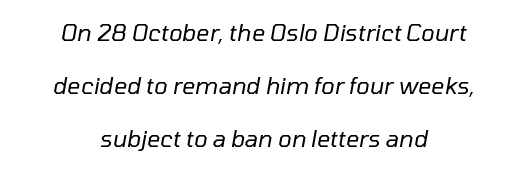
The gap between lines stays unmarked. Quick note: italic. Honestly, the letter spacing is just normal — you wouldn't notice it. The paragraph shown floats in the horizontal middle. No heavy texture on the line: the type isn't bold. Reading down the column, the eye jumps a long way to each next line.
